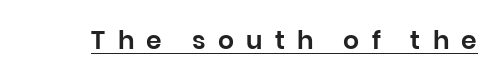
Words appear elongated and porous because spacing is wide. Notice how the stems are strictly vertical — no italics here. The words here are underlined.
